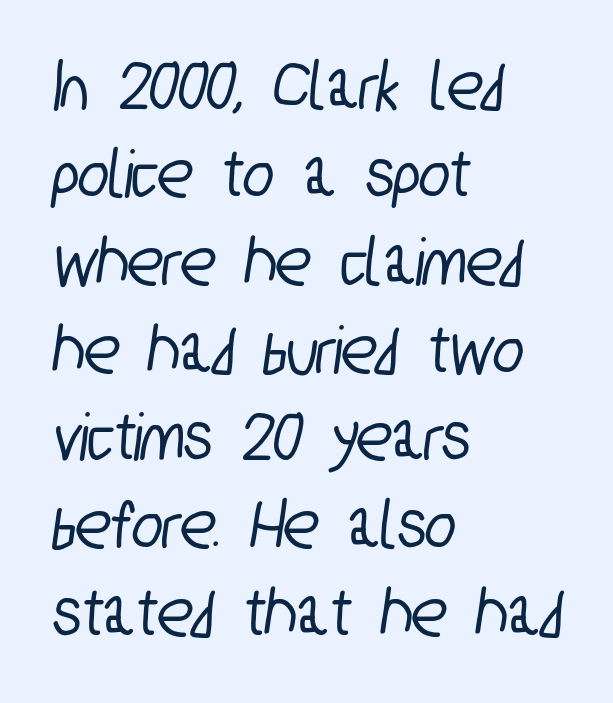
Type style note: lacks serifs. Do the characters align in a grid? No, the font is proportional. The string is rendered with underlining switched off. This sample uses plain, unmodified letter spacing.
